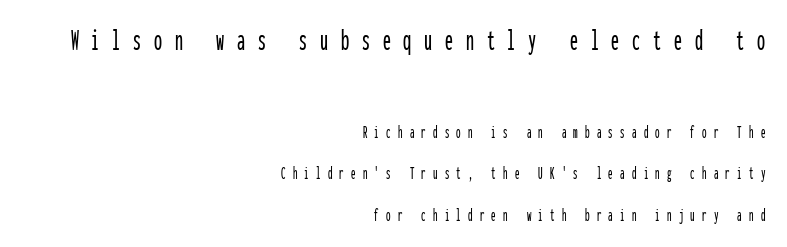
Q: Is the text italic (slanted)? A: No, it is upright.
Q: Is the typeface a serif or a sans-serif typeface? A: Sans-serif.
Q: Is the text underlined? A: No.
Q: How is the paragraph aligned? A: Right-aligned.
Q: Is the spacing between letters normal or unusually wide? A: Unusually wide.
Q: Is the spacing between lines tight, normal or loose? A: Loose.
Q: Which block of text is set in a larger size, the first (top) or the second (bottom)? A: The first (top) one.
Q: Width (condensed, normal, or wide)? A: Condensed.
Q: Stroke contrast? A: Low.
Q: x-height? A: Medium.
Q: Monospaced? A: Yes.
